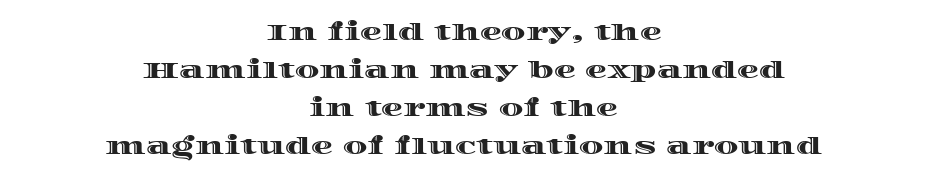
The image shows 22 px text type, upright; set centered, line spacing 1.73x, normal letter spacing, not underlined.
